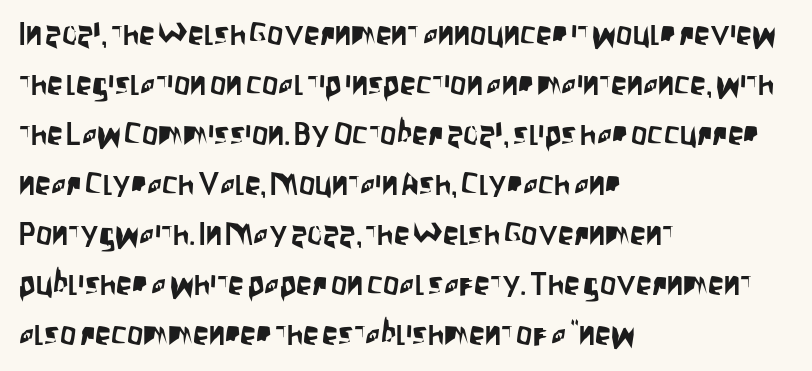
The image shows 32 px condensed sans-serif type, upright; set left-aligned, normal line spacing (1.56x), normal letter spacing, not underlined; low stroke contrast and a large x-height.
